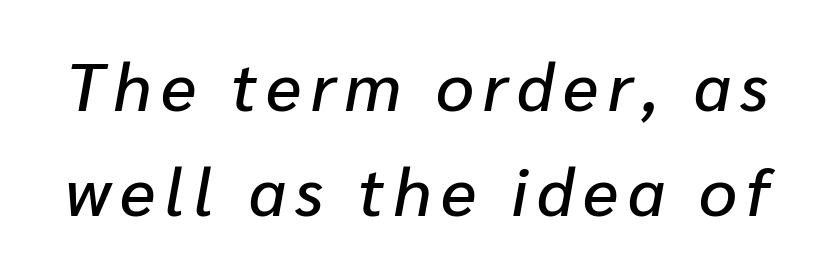
Q: Is the text italic (slanted)? A: Yes, it leans right by about 10 degrees.
Q: Is the text underlined? A: No.
Q: Is the spacing between lines tight, normal or loose? A: Normal.
Q: Width (condensed, normal, or wide)? A: Normal.
Q: Stroke contrast? A: Low.
Q: x-height? A: Medium.
Q: Monospaced? A: No.
